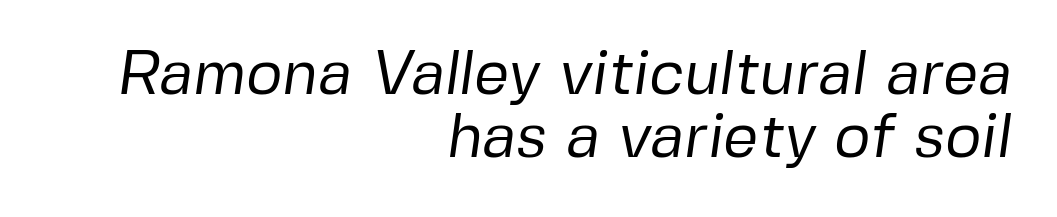
Check where the strokes stop: nothing finishes them off — pure sans. The font is comparable to plain body text, perhaps lighter. Quick note: underline off. Looks like regular typesetting: each glyph gets only the width it needs.
